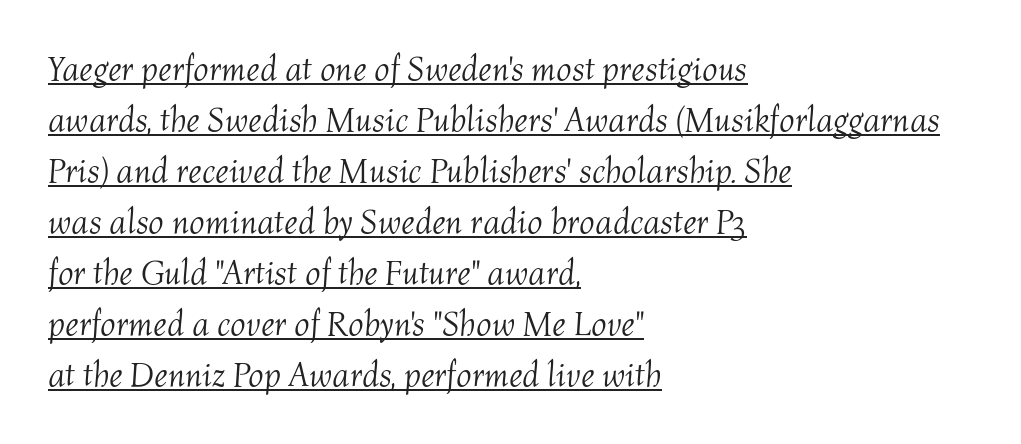
The image shows 34 px light type, italic (leaning right); set left-aligned, normal line spacing (1.5x), normal letter spacing, underlined; medium stroke contrast and a medium x-height.
